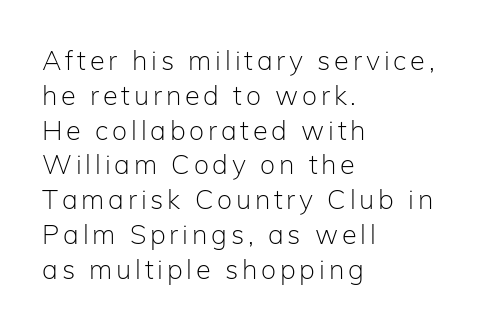
The image shows 27 px text type, upright; set left-aligned, normal line spacing (1.29x), not underlined.
